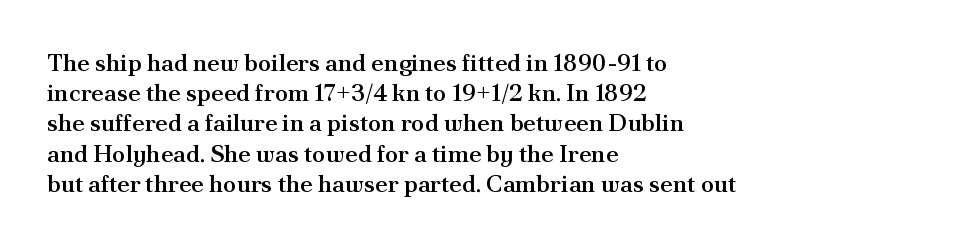
{"italic": "no", "bold": "semi", "underline": "no", "align": "left", "line_spacing": "normal", "line_spacing_ratio": 1.26, "letter_spacing": "normal", "letter_spacing_em": 0.0, "glyph_px": 24}
